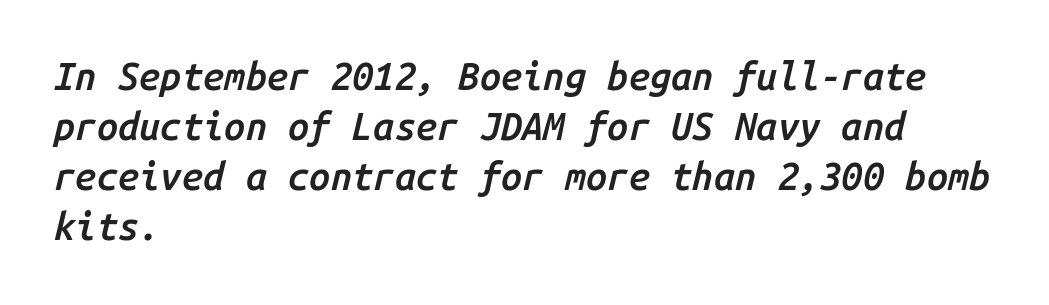
Typeset ragged right — the left edge is the straight one. Leading matches the norm, producing a regular column. Descenders are the only things crossing below the line. Yep, that's italic — everything's leaning. Stroke thickness is moderately raised; the sample reads as semibold.
